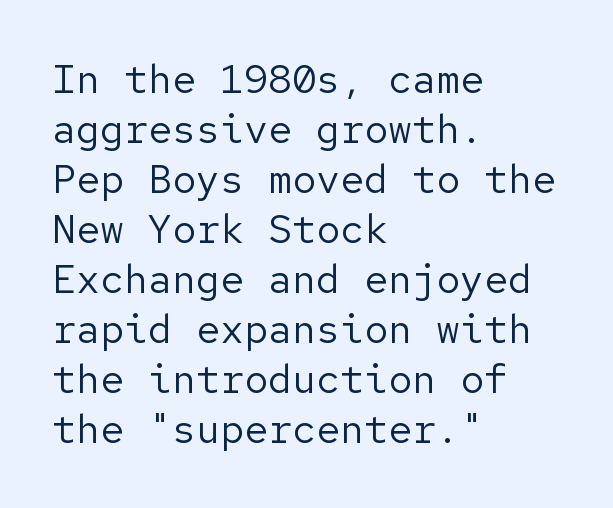
The image shows 40 px regular-weight sans-serif type, upright; set left-aligned, normal line spacing (1.25x), normal letter spacing, not underlined; low stroke contrast and a medium x-height.
